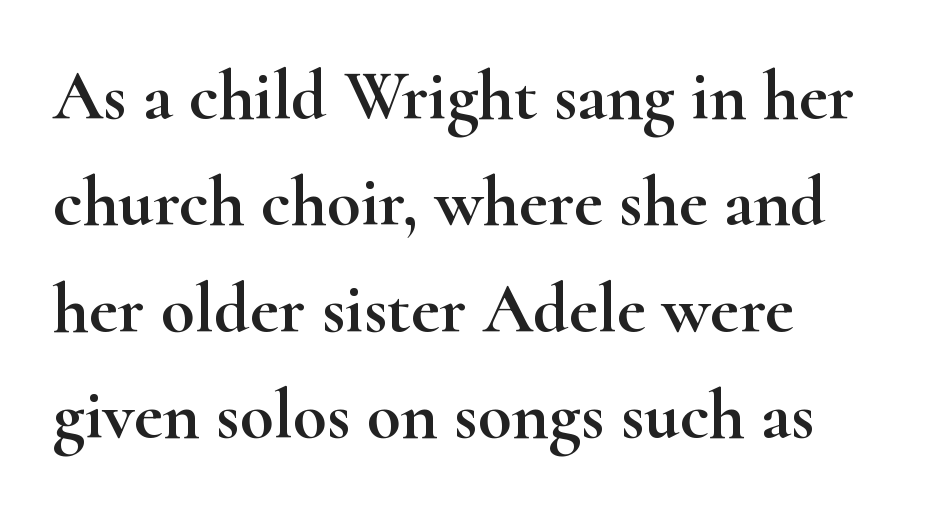
The image shows 70 px wide serif type, upright; set left-aligned, normal line spacing (1.52x), normal letter spacing, not underlined; high stroke contrast and a small x-height.
